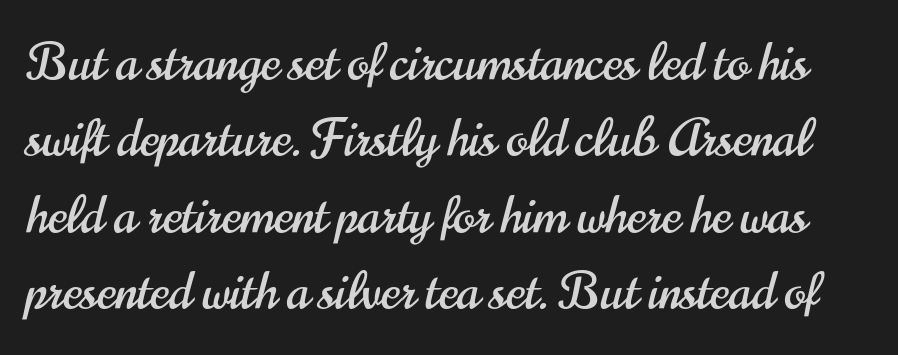
The image shows 51 px condensed sans-serif type; set normal line spacing (1.5x), normal letter spacing, not underlined; high stroke contrast and a small x-height.
